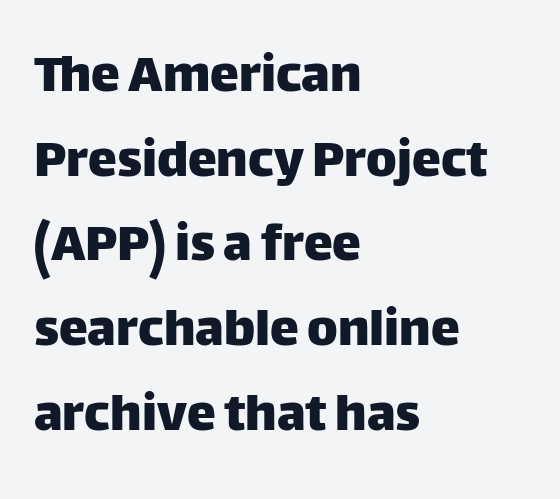
Spacing verdict: proportional, widths tailored to each character. Regarding leading, the lines here are spaced in the standard way. Upright lettering throughout. Left-aligned paragraph, ragged on the right. Letters rest on an invisible, unmarked baseline. The gaps between neighbouring characters are ordinary and unremarkable.
